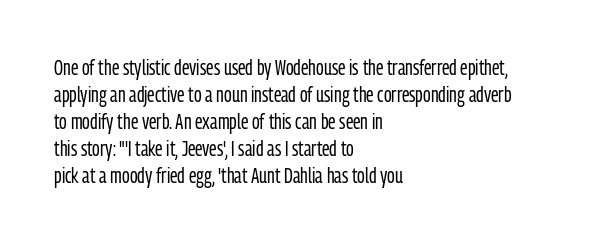
The passage shown is not underscored anywhere. Summary of vertical rhythm: regular, with standard interline spacing. The rag falls on the right side of this text block. Notice how the stems are strictly vertical — no italics here. Vertical stems look standard width or narrower in stroke.
